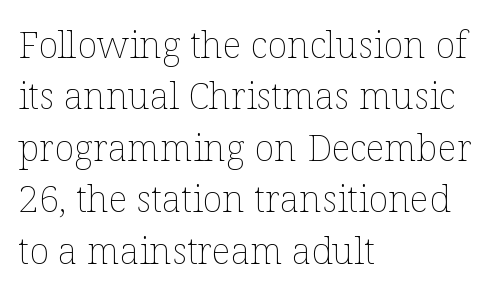
The image shows 37 px thin type, upright; set left-aligned, normal line spacing (1.39x), normal letter spacing, not underlined; low stroke contrast and a medium x-height.
